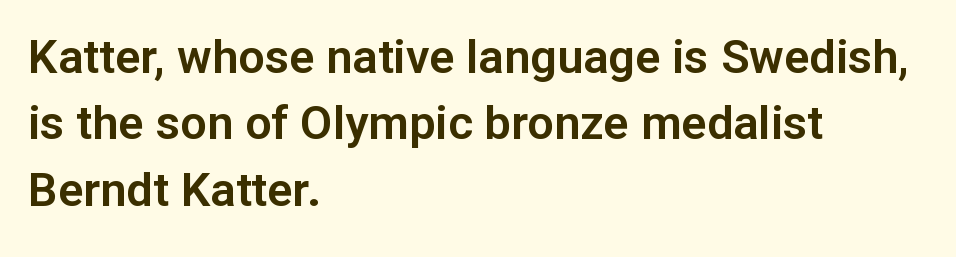
Q: Is the text italic (slanted)? A: No, it is upright.
Q: Is the typeface a serif or a sans-serif typeface? A: Sans-serif.
Q: Is the text underlined? A: No.
Q: How is the paragraph aligned? A: Left-aligned.
Q: Is the spacing between letters normal or unusually wide? A: Normal.
Q: Is the spacing between lines tight, normal or loose? A: Normal.
Q: Width (condensed, normal, or wide)? A: Normal.
Q: Stroke contrast? A: Low.
Q: x-height? A: Medium.
Q: Monospaced? A: No.
